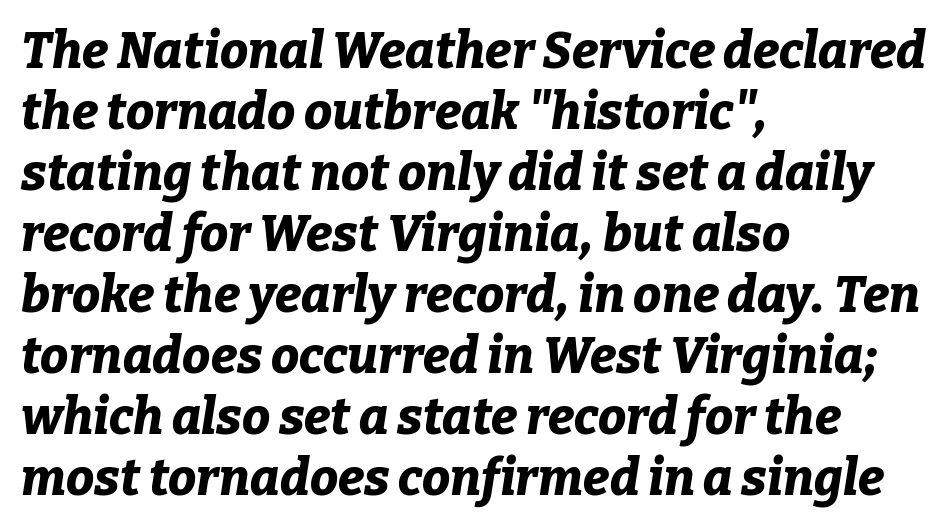
The image shows 50 px bold type, italic (leaning right); set left-aligned, line spacing 1.22x, normal letter spacing, not underlined; low stroke contrast and a medium x-height.
